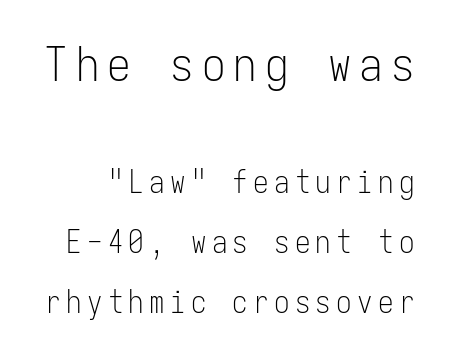
The earlier block is typeset at a bigger size than the later block. The letters march in equal steps, a hallmark of fixed-pitch type. No chunkiness to these letters — they're not bold. A typesetter would mark this as roman, not italic. Quick note: underline off. The letters carry no serifs — their stems end cleanly without finishing strokes.
